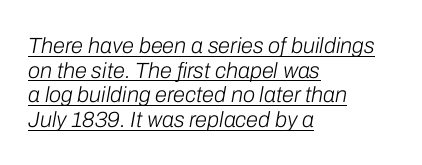
The image shows 22 px text type, italic (leaning right); set left-aligned, tight line spacing (1.12x), normal letter spacing, underlined.
